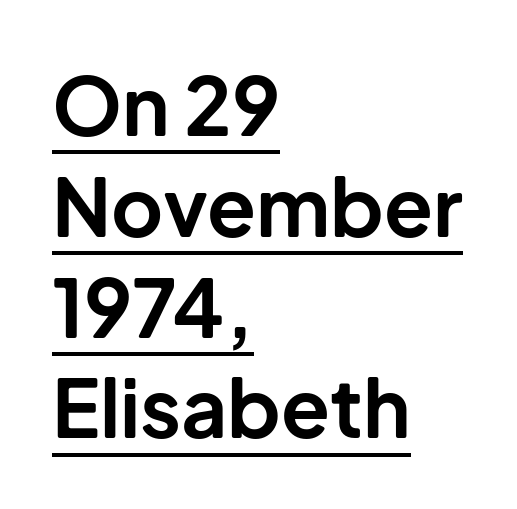
The rendering anchors every line to the left-hand side. Type style note: lacks serifs. Each letter keeps its own natural width here, so spacing adapts to shape. What decoration does the sample have? An underline.
